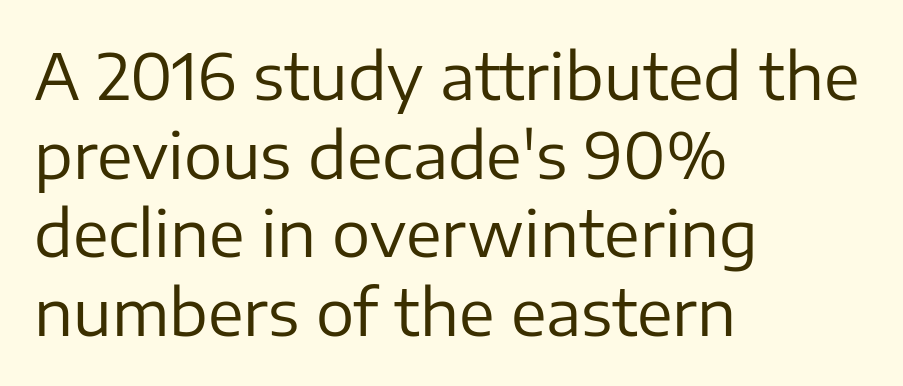
Caption: multi-line text, flush left, ragged right. There is no visible air inserted between adjacent glyphs. The space beneath each line is pristine and unruled. The font sits on the lighter half of the weight spectrum, regular included.
